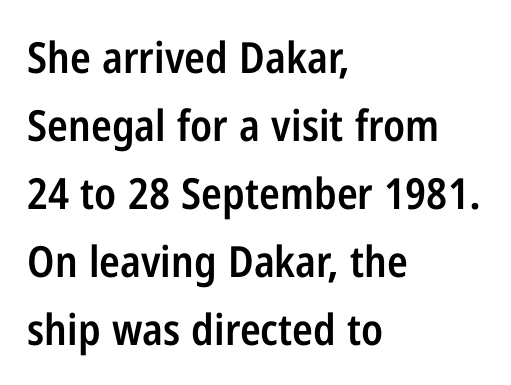
The image shows 43 px semibold, condensed sans-serif type, upright; set left-aligned, normal line spacing (1.58x), normal letter spacing, not underlined; low stroke contrast and a medium x-height.
